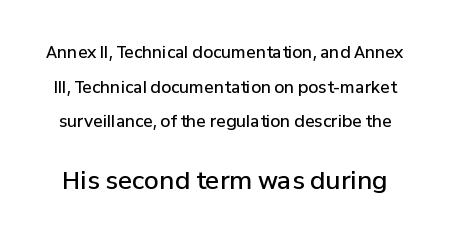
Q: Is the text bold? A: Semi-bold.
Q: Is the text italic (slanted)? A: No, it is upright.
Q: Is the text underlined? A: No.
Q: Is the spacing between letters normal or unusually wide? A: Normal.
Q: Is the spacing between lines tight, normal or loose? A: Loose.
Q: Which block of text is set in a larger size, the first (top) or the second (bottom)? A: The second (bottom) one.
